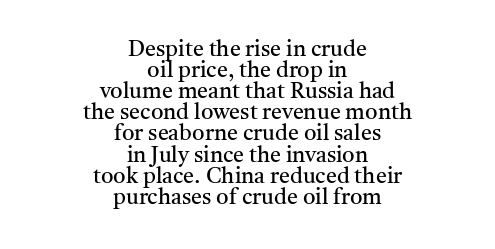
The image shows 22 px text type, upright; set centered, tight line spacing (0.96x), normal letter spacing, not underlined.
